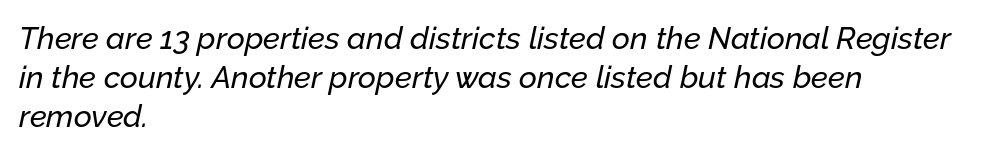
Emphasis-style slanted type is in use. The paragraph shown leans on its left margin. Leading: standard. Descenders hang freely into open space.
